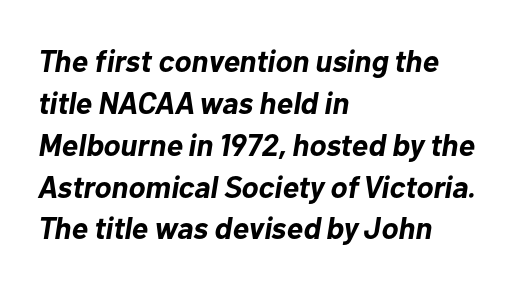
Emphasis by weight is at full strength: bold. Compared with typical body copy, the letter spacing here is the same. Is the block centered? No — it sits flush against the left margin. Varying glyph widths throughout — classic text-font behaviour. The axis of the letterforms is tilted away from vertical. The strip under each line holds only bare page.
